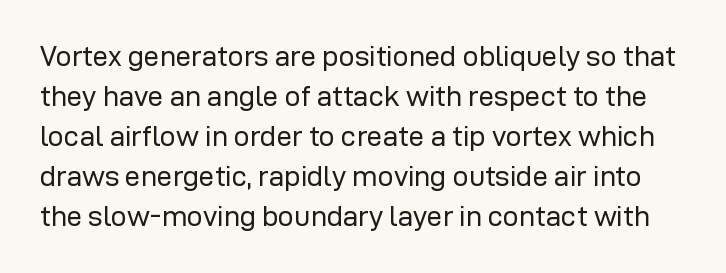
Q: Is the text bold? A: No.
Q: Is the text italic (slanted)? A: No, it is upright.
Q: Is the typeface a serif or a sans-serif typeface? A: Sans-serif.
Q: Is the text underlined? A: No.
Q: Is the spacing between letters normal or unusually wide? A: Normal.
Q: Is the spacing between lines tight, normal or loose? A: Normal.
Q: Width (condensed, normal, or wide)? A: Normal.
Q: Stroke contrast? A: Low.
Q: x-height? A: Medium.
Q: Monospaced? A: No.
